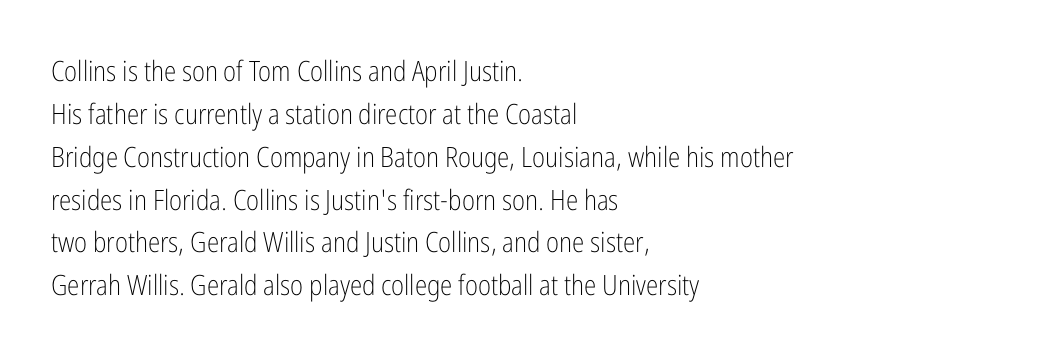
Does the leading feel generous? No, just average. This reads as an unemphasized weight, regular at the heaviest. You could not count columns in this text — the font is proportionally spaced. This is roman type, the default non-slanted kind.
